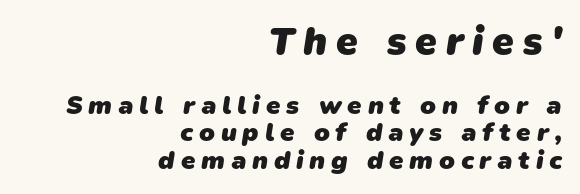
The line-height multiplier appears low, near solid setting. A dark, heavy texture on the line: the type is bold. These lines have a slow, spaced-out rhythm from letter to letter. Visually, the top section dominates because its glyphs are scaled up. Nope, no serifs anywhere on these letters. Typeset ragged left — the right edge is the straight one.
